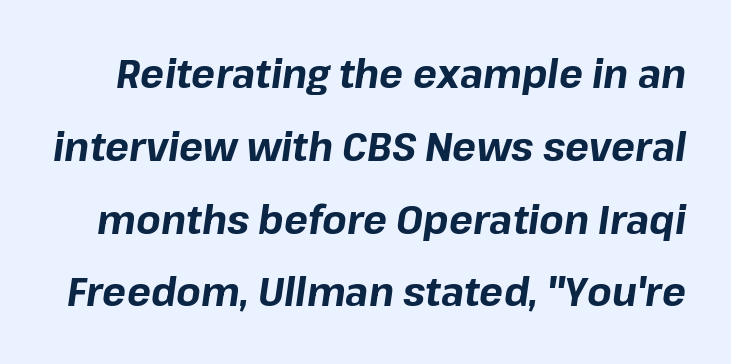
{"italic": "yes", "lean": "right", "slant_degrees": 8, "bold": "yes", "weight": "bold", "width": "normal", "stroke_contrast": "low", "x_height": "medium", "monospaced": "no", "underline": "no", "line_spacing_ratio": 1.82, "letter_spacing": "normal", "letter_spacing_em": 0.0, "glyph_px": 40}
